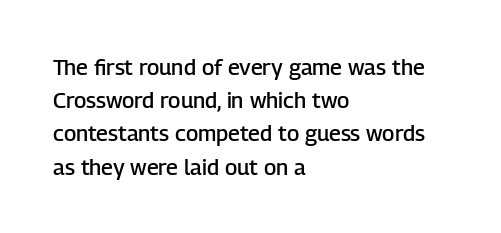
The image shows 22 px text type, upright; set left-aligned, normal line spacing (1.51x), normal letter spacing, not underlined.
